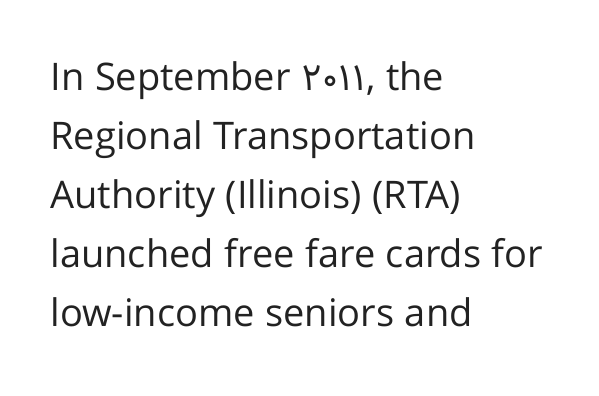
The weight would be labelled regular, book, light, or lighter still. These lines sit exactly where default settings would place them. Characters remain perfectly vertical along every line. The type is set solid horizontally, with unmodified tracking. The typesetter chose a ragged-right arrangement here. Is this a sans? Yes — the strokes have no serifs.
